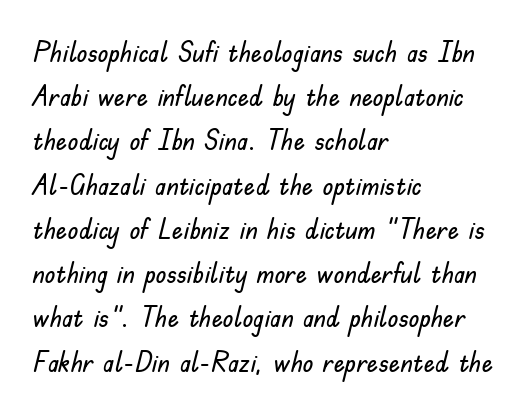
This sample has the flowing, uneven cadence of proportional lettering. What kind of face is this? One without serifs — a sans. There is no visible air inserted between adjacent glyphs. Notice how descenders clear the ascenders below comfortably — that's standard leading.
